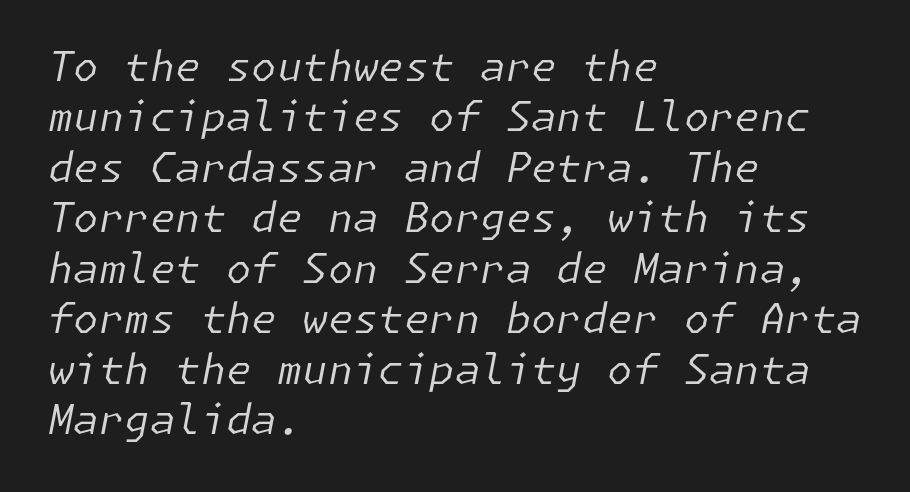
{"italic": "yes", "lean": "right", "slant_degrees": 11, "bold": "no", "weight": "regular", "width": "normal", "stroke_contrast": "low", "x_height": "medium", "underline": "no", "align": "left", "line_spacing_ratio": 1.23, "letter_spacing": "normal", "letter_spacing_em": 0.0, "glyph_px": 41}
